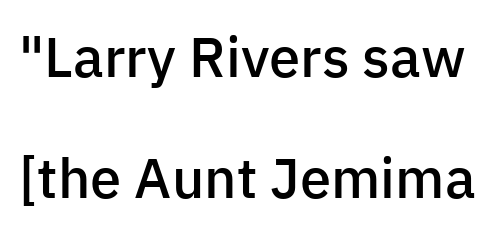
{"serif": "no", "italic": "no", "bold": "semi", "weight": "semibold", "width": "normal", "stroke_contrast": "low", "x_height": "medium", "monospaced": "no", "underline": "no", "line_spacing": "loose", "line_spacing_ratio": 2.16, "letter_spacing": "normal", "letter_spacing_em": 0.0, "glyph_px": 56}
